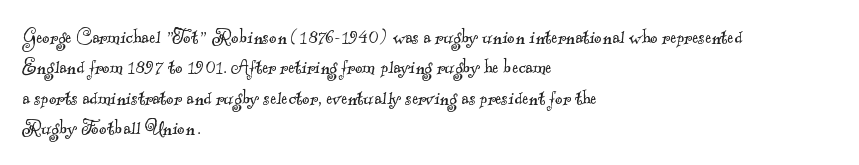
{"bold": "no", "underline": "no", "align": "left", "line_spacing": "normal", "line_spacing_ratio": 1.32, "letter_spacing": "normal", "letter_spacing_em": 0.0, "glyph_px": 23}
